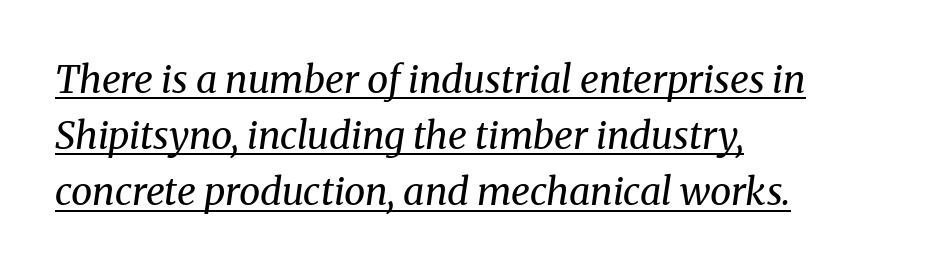
{"serif": "yes", "italic": "yes", "lean": "right", "slant_degrees": 8, "bold": "no", "weight": "regular", "width": "normal", "stroke_contrast": "medium", "x_height": "medium", "monospaced": "no", "underline": "yes", "align": "left", "line_spacing": "normal", "line_spacing_ratio": 1.48, "letter_spacing": "normal", "letter_spacing_em": 0.0, "glyph_px": 38}
